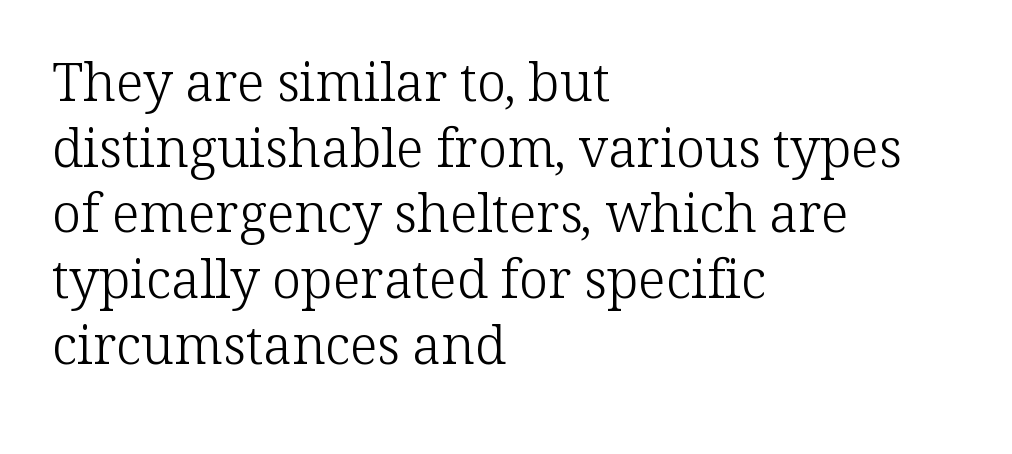
Is the stroke heavy? The answer is a plain regular-or-lighter. Glance below the letters and you will spot only blank space. Quick note: not italic, upright. Default kerning and tracking; the words read as compact shapes. The letters advance in unequal steps, a hallmark of proportional type.
